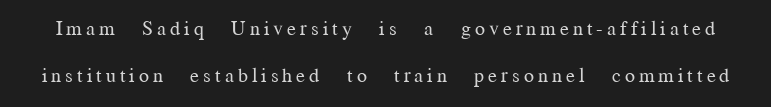
The image shows 20 px text type, upright; set loose line spacing (2.37x), unusually wide letter spacing (+0.2 em), not underlined.
